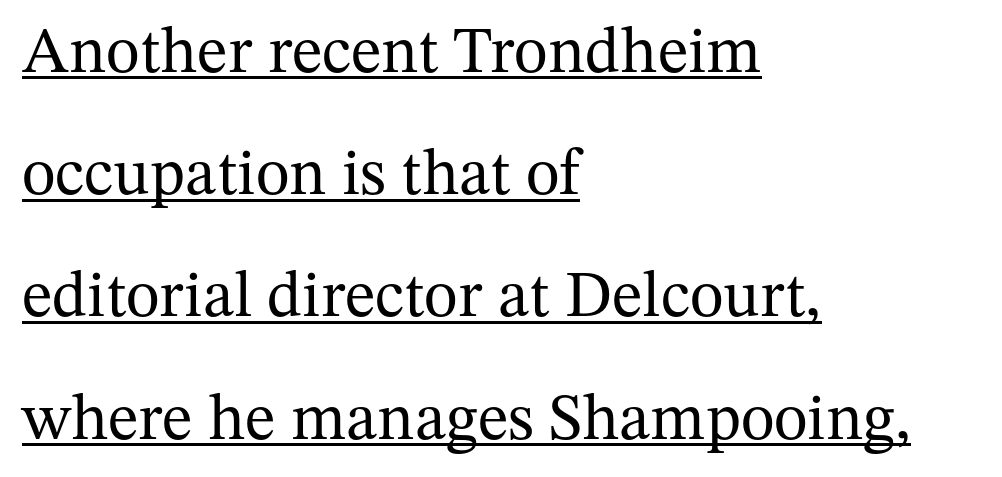
The image shows 65 px regular-weight serif type, upright; set left-aligned, line spacing 1.88x, normal letter spacing, underlined; medium stroke contrast and a medium x-height.
